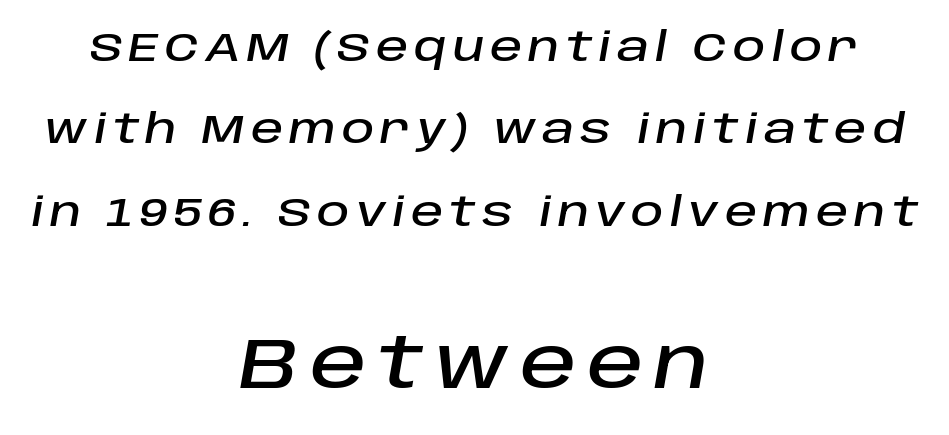
Underline: absent. The letters advance in unequal steps, a hallmark of proportional type. Short and long lines alike share a common midpoint. Quick note: interline space is abundant. The glyphs look as if they've been sheared to an angle. Larger block? The one below; the one above is distinctly smaller.
